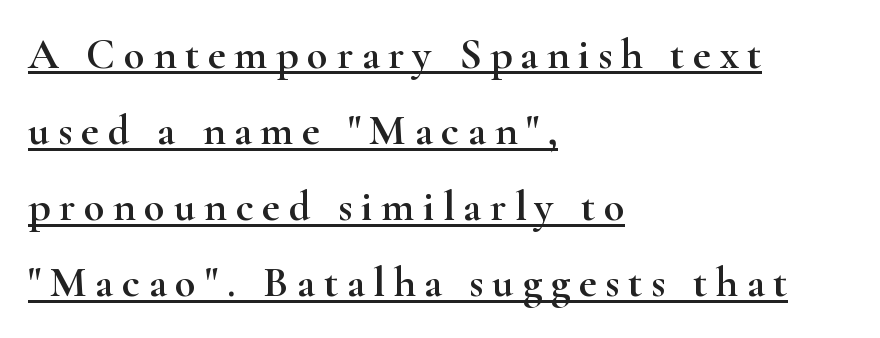
Horizontally, the lines are justified to the leading edge only. Like a heading marked for emphasis, these lines bear an underscore. The rendering inserts visible extra space after every character. Classification — serif. Posture: upright roman. A typesetter would call this proportional, since set widths differ per character.
